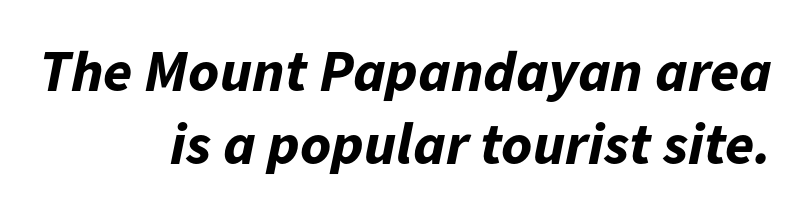
The image shows 59 px bold type, italic (leaning right); set right-aligned, line spacing 1.23x, normal letter spacing, not underlined; low stroke contrast and a medium x-height.
